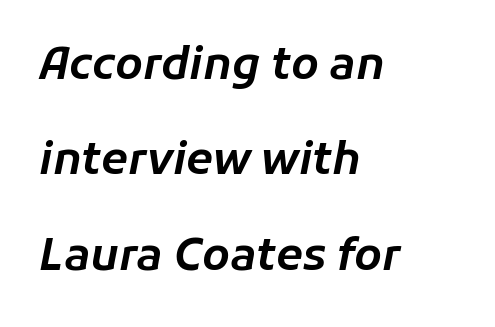
Q: Is the text italic (slanted)? A: Yes, it leans right by about 11 degrees.
Q: Is the text underlined? A: No.
Q: How is the paragraph aligned? A: Left-aligned.
Q: Is the spacing between letters normal or unusually wide? A: Normal.
Q: Is the spacing between lines tight, normal or loose? A: Loose.
Q: Width (condensed, normal, or wide)? A: Normal.
Q: Stroke contrast? A: Low.
Q: x-height? A: Medium.
Q: Monospaced? A: No.
